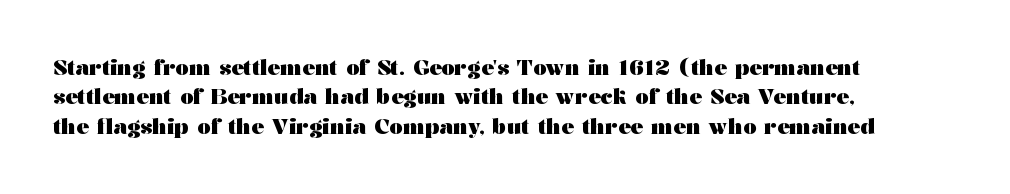
The image shows 21 px bold type, upright; set left-aligned, normal line spacing (1.4x), normal letter spacing, not underlined.
